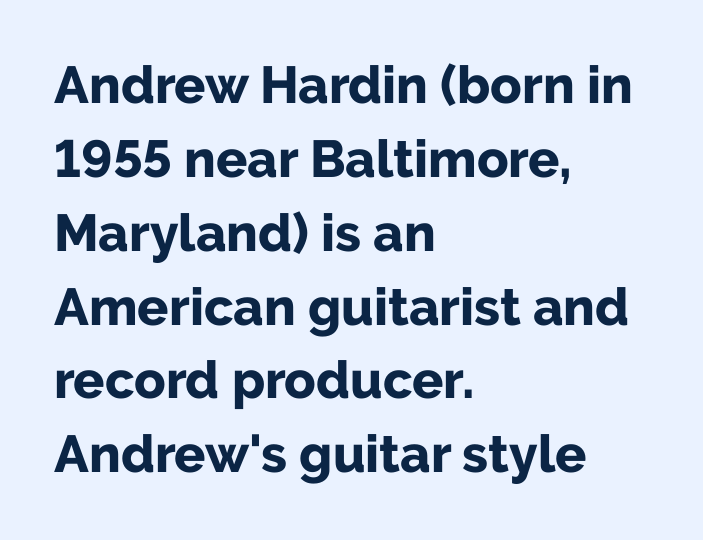
The image shows 52 px bold sans-serif type, upright; set left-aligned, normal line spacing (1.42x), normal letter spacing, not underlined; low stroke contrast and a medium x-height.
